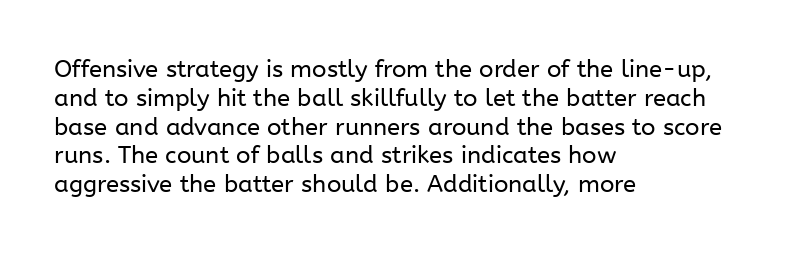
Q: Is the text bold? A: No.
Q: Is the text italic (slanted)? A: No, it is upright.
Q: Is the text underlined? A: No.
Q: How is the paragraph aligned? A: Left-aligned.
Q: Is the spacing between letters normal or unusually wide? A: Normal.
